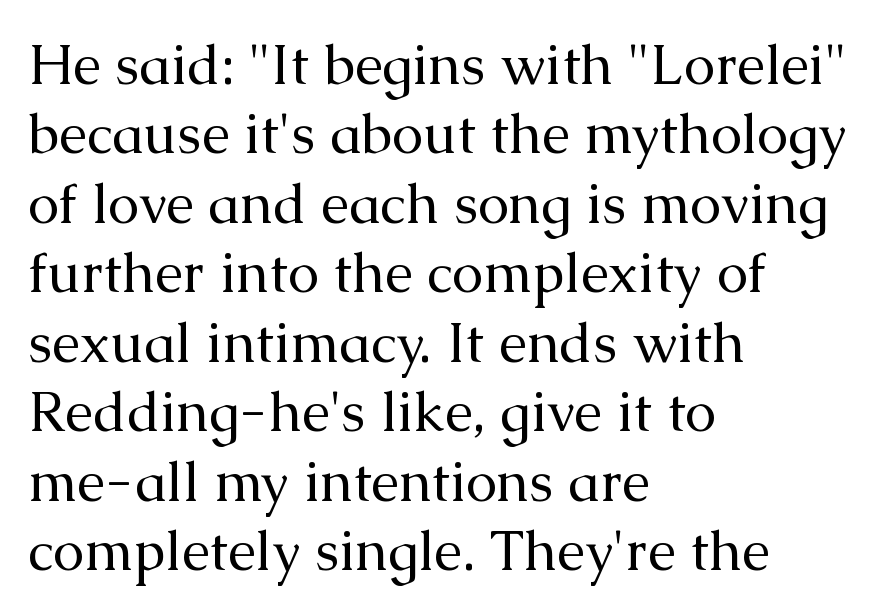
Q: Is the text bold? A: No.
Q: Is the text italic (slanted)? A: No, it is upright.
Q: Is the typeface a serif or a sans-serif typeface? A: Serif.
Q: Is the text underlined? A: No.
Q: How is the paragraph aligned? A: Left-aligned.
Q: Is the spacing between letters normal or unusually wide? A: Normal.
Q: Width (condensed, normal, or wide)? A: Normal.
Q: Stroke contrast? A: Medium.
Q: x-height? A: Medium.
Q: Monospaced? A: No.
